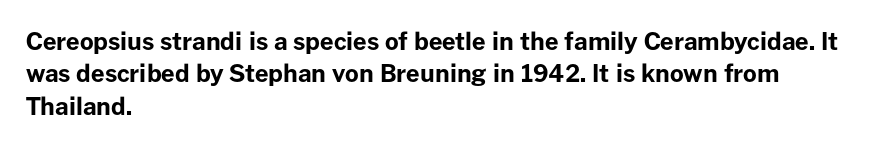
Whoever set this chose a conventional vertical rhythm. Emphasis by weight is at full strength: bold. The setting favours the left margin, as ordinary paragraphs usually do. Glance below the letters and you will spot only blank space. Rendered with straight, roman letterforms.
